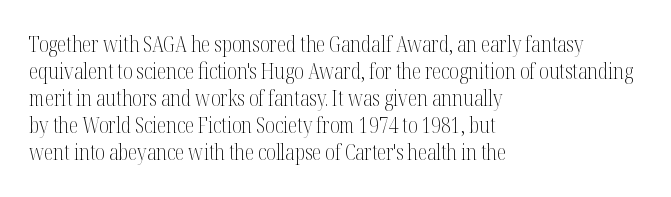
Q: Is the text bold? A: No.
Q: Is the text italic (slanted)? A: No, it is upright.
Q: Is the text underlined? A: No.
Q: How is the paragraph aligned? A: Left-aligned.
Q: Is the spacing between letters normal or unusually wide? A: Normal.
Q: Is the spacing between lines tight, normal or loose? A: Normal.
